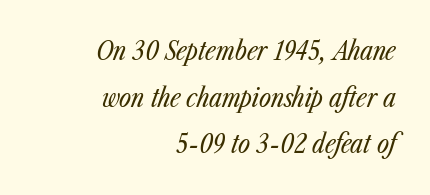
Q: Is the text bold? A: No.
Q: Is the text italic (slanted)? A: Yes, it leans right by about 23 degrees.
Q: Is the text underlined? A: No.
Q: How is the paragraph aligned? A: Right-aligned.
Q: Is the spacing between letters normal or unusually wide? A: Normal.
